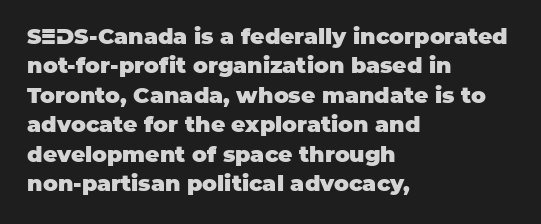
{"italic": "no", "bold": "yes", "underline": "no", "align": "left", "line_spacing": "normal", "line_spacing_ratio": 1.34, "letter_spacing": "normal", "letter_spacing_em": 0.0, "glyph_px": 22}
